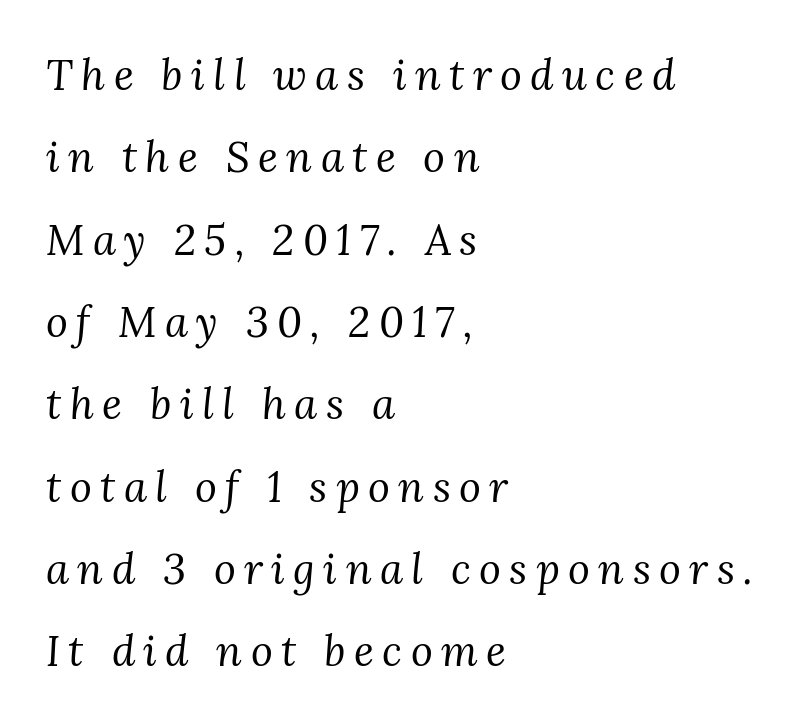
The image shows 42 px regular-weight serif type, italic (leaning right); set left-aligned, loose line spacing (1.96x), unusually wide letter spacing (+0.2 em), not underlined; medium stroke contrast and a medium x-height.
